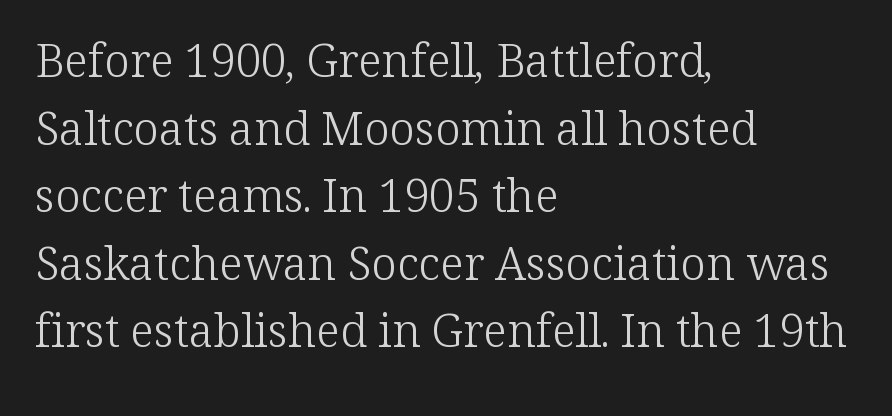
The line texture is even and compact thanks to regular tracking. The typeface chosen for these lines features serifs. Beneath every word, the page is bare. The axis of the letterforms is exactly vertical.
